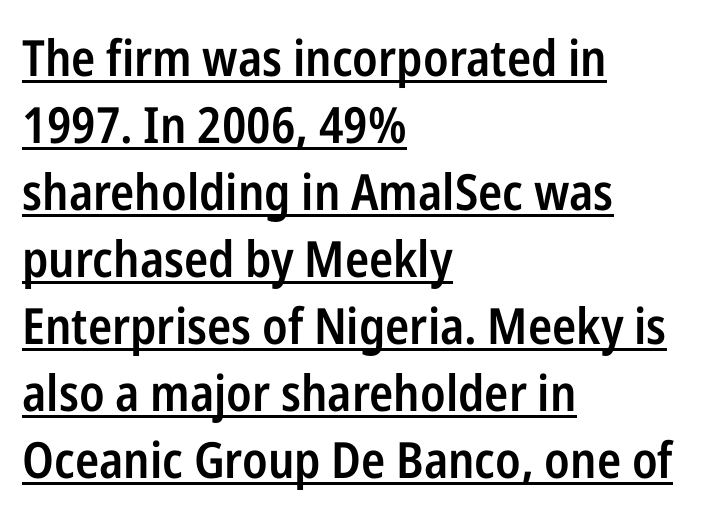
Students, observe the line beneath the letters — that is underlining. This is sans-serif lettering, the kind often seen on screens and signage. Caption: semibold face, moderately heavy strokes. Reading down the block, your eye returns to a fixed left position each line.
